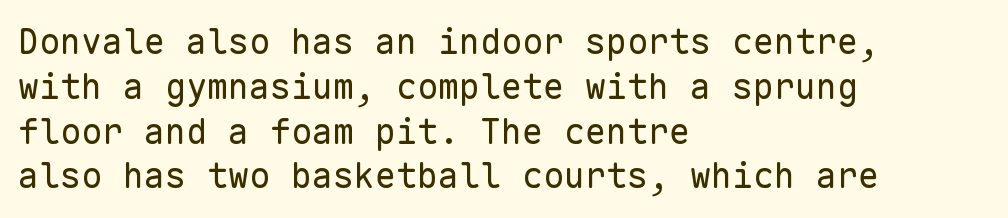
The image shows 35 px regular-weight sans-serif type, upright, monospaced; set left-aligned, normal line spacing (1.28x), normal letter spacing, not underlined; low stroke contrast and a medium x-height.
